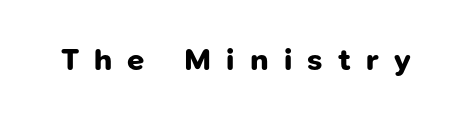
The image shows 31 px bold sans-serif type; set unusually wide letter spacing (+0.49 em), not underlined; low stroke contrast and a medium x-height.
